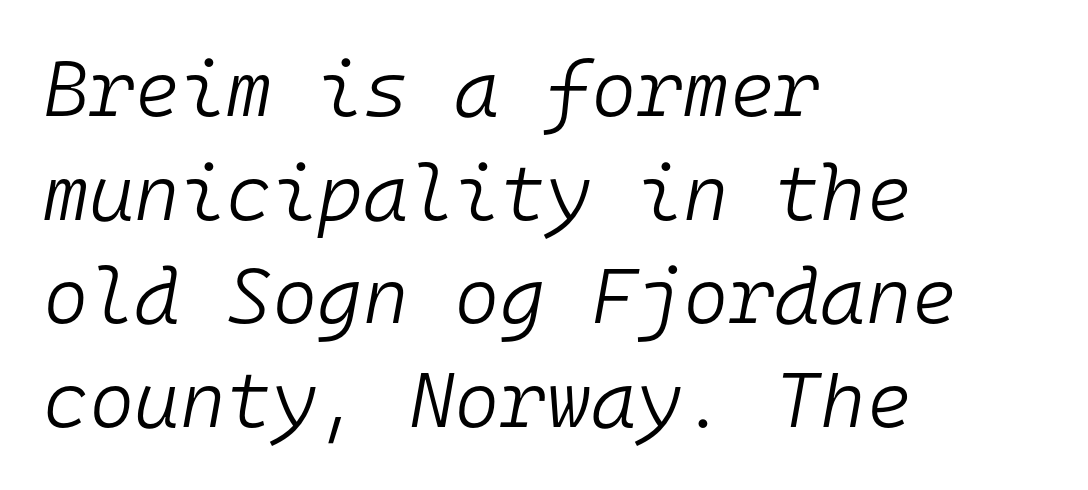
No chunkiness to these letters — they're not bold. Nothing unusual about the tracking: characters are spaced as the font intends. The vertical gap from one line to the next is medium. The whole block is typeset with a tilt. A typesetter would call this monospace, since all characters share one set width.
